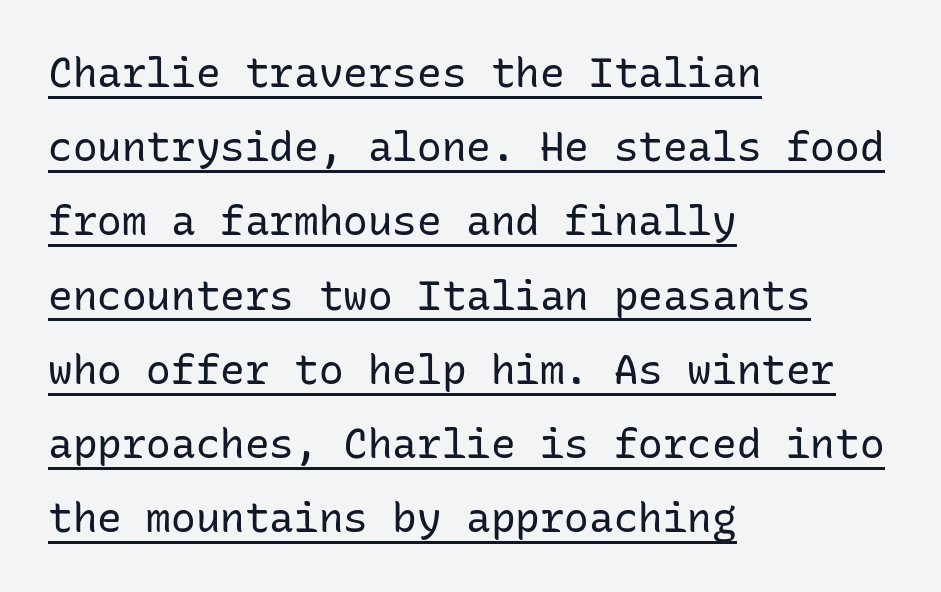
Q: Is the text bold? A: No.
Q: Is the text italic (slanted)? A: No, it is upright.
Q: Is the typeface a serif or a sans-serif typeface? A: Sans-serif.
Q: Is the text underlined? A: Yes.
Q: How is the paragraph aligned? A: Left-aligned.
Q: Is the spacing between letters normal or unusually wide? A: Normal.
Q: Width (condensed, normal, or wide)? A: Normal.
Q: Stroke contrast? A: Low.
Q: x-height? A: Medium.
Q: Monospaced? A: Yes.
